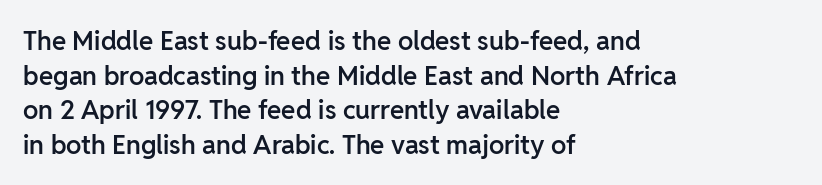
{"italic": "no", "bold": "semi", "underline": "no", "align": "left", "line_spacing": "normal", "line_spacing_ratio": 1.33, "letter_spacing": "normal", "letter_spacing_em": 0.0, "glyph_px": 26}
